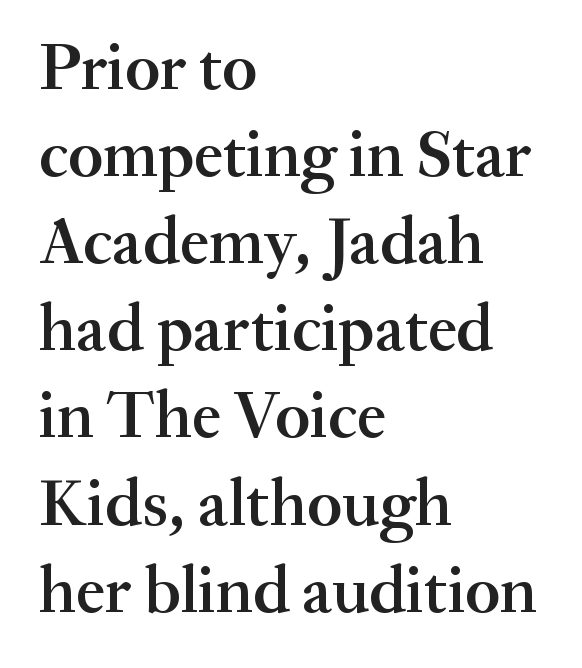
Here the designer chose a conventional face with non-uniform glyph widths. Which margin do the lines hug? The left one — the right edge is uneven. The passage shown is semibold, sitting just below true bold. Posture: upright roman. The leading is moderate, giving the passage an even texture.
